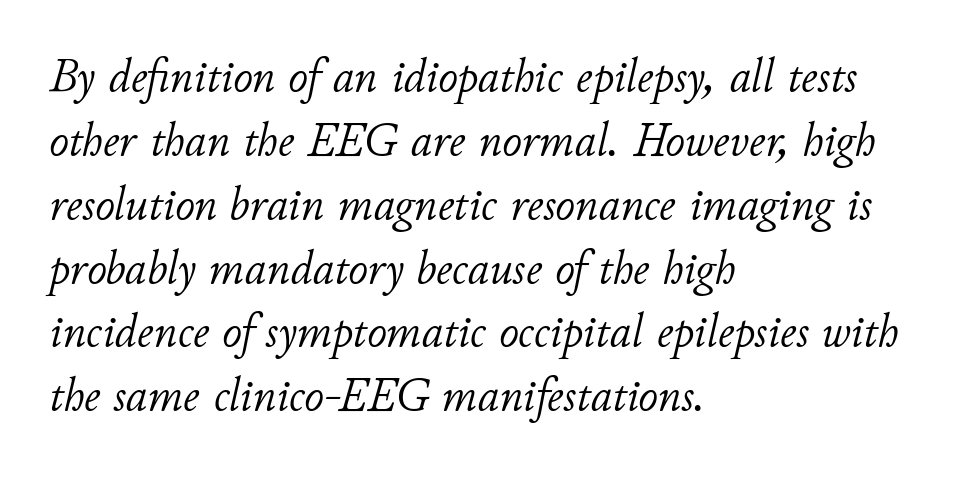
Students, observe: this is what conventionally led text looks like. The paragraph shown leans on its left margin. Short note: letters normally spaced. A typesetter would call this proportional, since set widths differ per character. The face looks like a standard text weight, possibly lighter. Style check: oblique.
